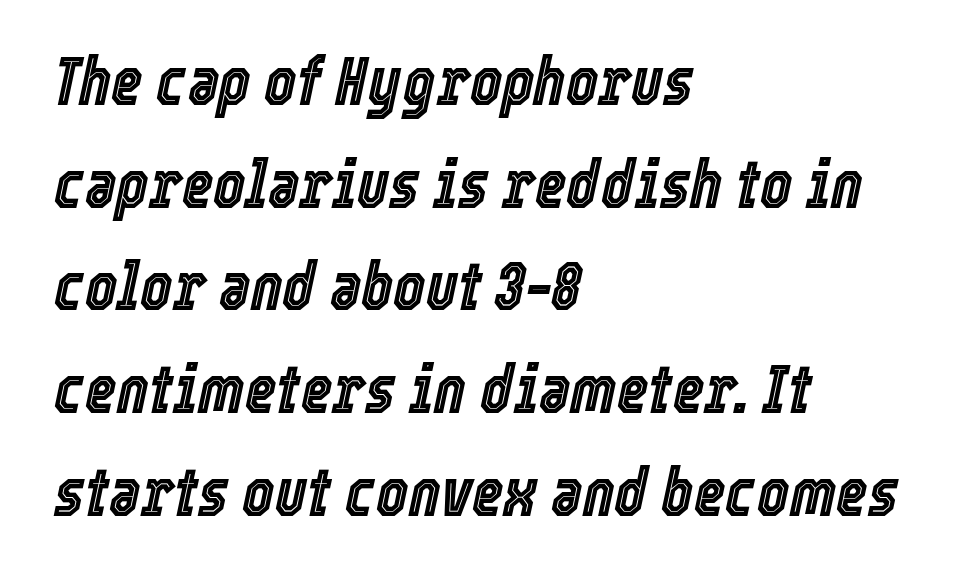
These lines were composed using italics. Does the copy run flush right? No — it runs flush left. The rendering uses a moderate line-height, typical for paragraphs. Anything drawn beneath the words? Only blank space. Compared with typical body copy, the letter spacing here is the same. Each letter keeps its own natural width here, so spacing adapts to shape.
